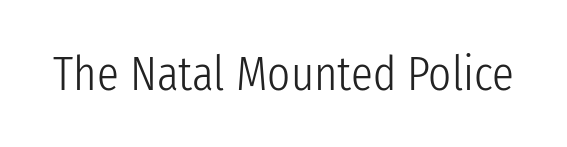
{"serif": "no", "italic": "no", "bold": "no", "weight": "light", "width": "condensed", "stroke_contrast": "low", "x_height": "medium", "monospaced": "no", "underline": "no", "letter_spacing": "normal", "letter_spacing_em": 0.0, "glyph_px": 49}
